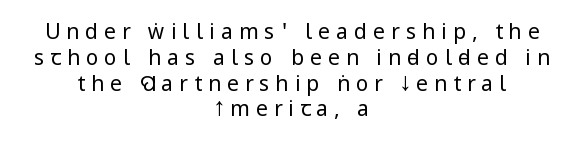
{"italic": "no", "bold": "no", "underline": "no", "align": "center", "line_spacing_ratio": 1.23, "letter_spacing": "wide", "letter_spacing_em": 0.29, "glyph_px": 21}
